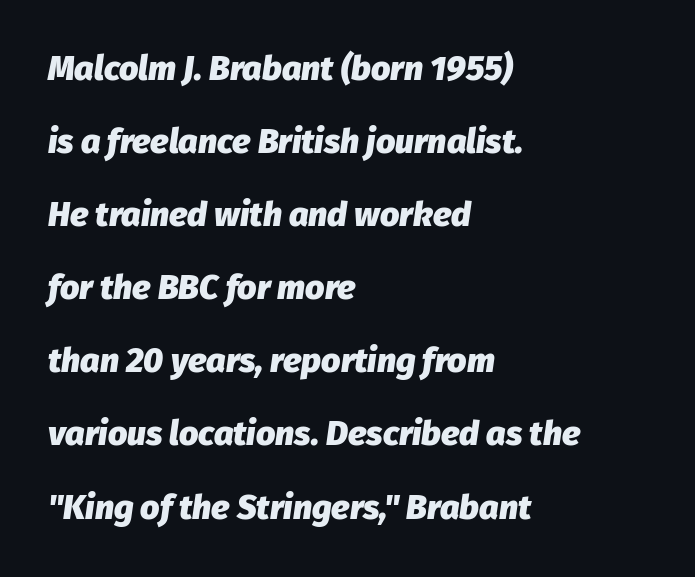
The image shows 34 px heavy type, italic (leaning right); set left-aligned, loose line spacing (2.15x), normal letter spacing, not underlined; low stroke contrast and a medium x-height.
